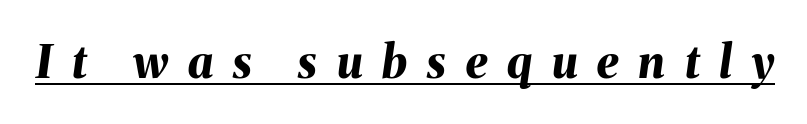
{"italic": "yes", "lean": "right", "slant_degrees": 8, "bold": "yes", "weight": "bold", "width": "normal", "stroke_contrast": "medium", "x_height": "medium", "monospaced": "no", "underline": "yes", "letter_spacing": "wide", "letter_spacing_em": 0.44, "glyph_px": 45}
